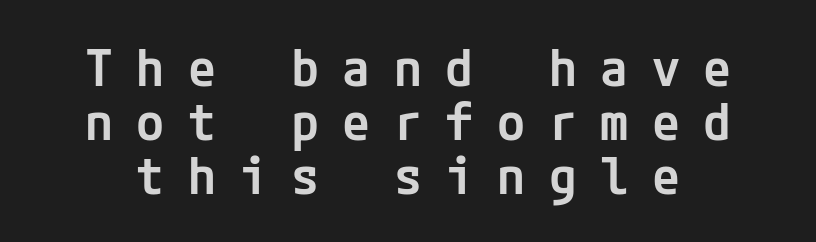
Q: Is the text bold? A: Semi-bold.
Q: Is the text italic (slanted)? A: No, it is upright.
Q: Is the typeface a serif or a sans-serif typeface? A: Sans-serif.
Q: Is the text underlined? A: No.
Q: Is the spacing between letters normal or unusually wide? A: Unusually wide.
Q: Is the spacing between lines tight, normal or loose? A: Tight.
Q: Width (condensed, normal, or wide)? A: Normal.
Q: Stroke contrast? A: Low.
Q: x-height? A: Medium.
